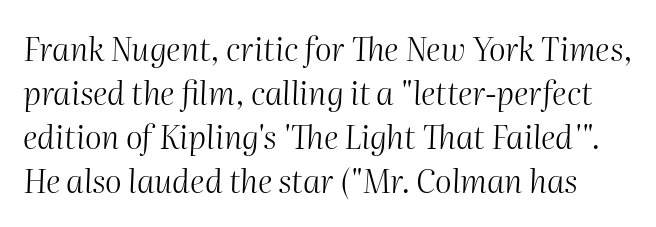
{"italic": "yes", "lean": "right", "slant_degrees": 2, "bold": "no", "weight": "light", "width": "normal", "stroke_contrast": "medium", "x_height": "medium", "monospaced": "no", "underline": "no", "line_spacing": "normal", "line_spacing_ratio": 1.38, "letter_spacing": "normal", "letter_spacing_em": 0.0, "glyph_px": 32}
